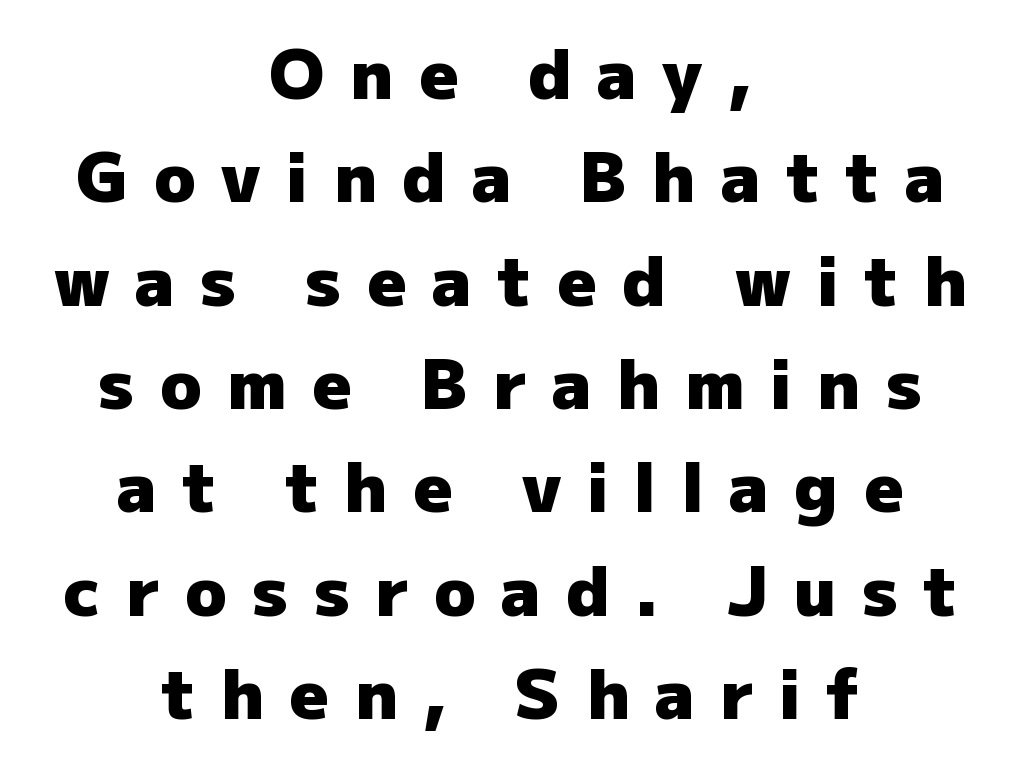
The axis of the letterforms is exactly vertical. The passage shown is not underscored anywhere. Does the type have serifs? No, each stem ends abruptly. This sample has the flowing, uneven cadence of proportional lettering. On the weight axis this lands at bold, roughly 700. Students, observe: this is what conventionally led text looks like.
